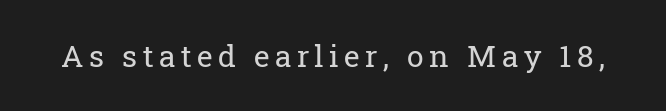
The weight would be labelled regular, book, light, or lighter still. Unmarked baselines from the first word to the last. Each letter keeps its own natural width here, so spacing adapts to shape. Stroke terminals: seriffed.
